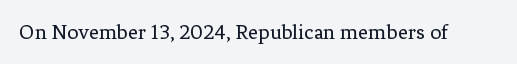
The image shows 22 px text type, upright; set normal letter spacing, not underlined.
